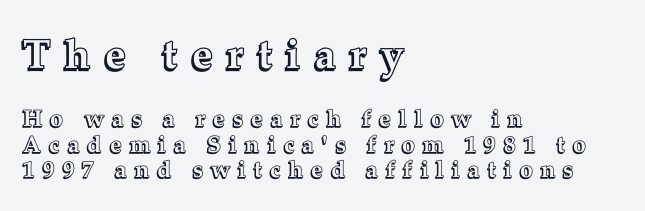
{"italic": "no", "width": "normal", "x_height": "medium", "monospaced": "no", "underline": "no", "align": "left", "line_spacing": "tight", "line_spacing_ratio": 1.11, "letter_spacing": "wide", "letter_spacing_em": 0.36, "larger_block": "first", "size_ratio": 1.78, "glyph_px": 41}
